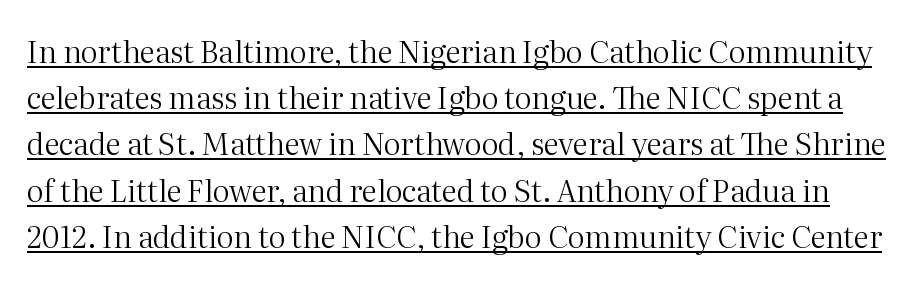
The image shows 30 px regular-weight serif type, upright; set normal line spacing (1.54x), normal letter spacing, underlined; medium stroke contrast and a medium x-height.
